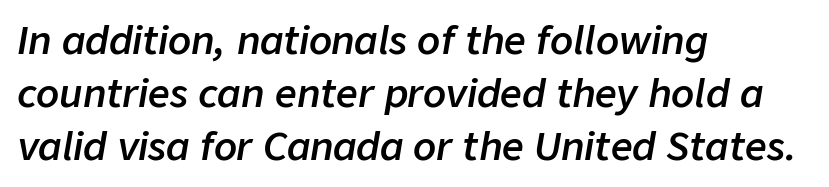
{"italic": "yes", "lean": "right", "slant_degrees": 9, "bold": "semi", "weight": "semibold", "width": "normal", "stroke_contrast": "low", "x_height": "medium", "monospaced": "no", "underline": "no", "align": "left", "line_spacing": "normal", "line_spacing_ratio": 1.39, "letter_spacing": "normal", "letter_spacing_em": 0.0, "glyph_px": 38}
